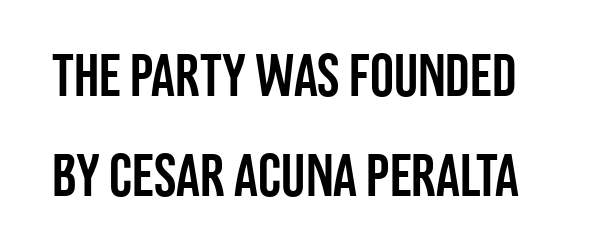
Q: Is the text italic (slanted)? A: No, it is upright.
Q: Is the typeface a serif or a sans-serif typeface? A: Sans-serif.
Q: Is the text underlined? A: No.
Q: Is the spacing between letters normal or unusually wide? A: Normal.
Q: Is the spacing between lines tight, normal or loose? A: Normal.
Q: Width (condensed, normal, or wide)? A: Condensed.
Q: Stroke contrast? A: Low.
Q: x-height? A: Large.
Q: Monospaced? A: No.
